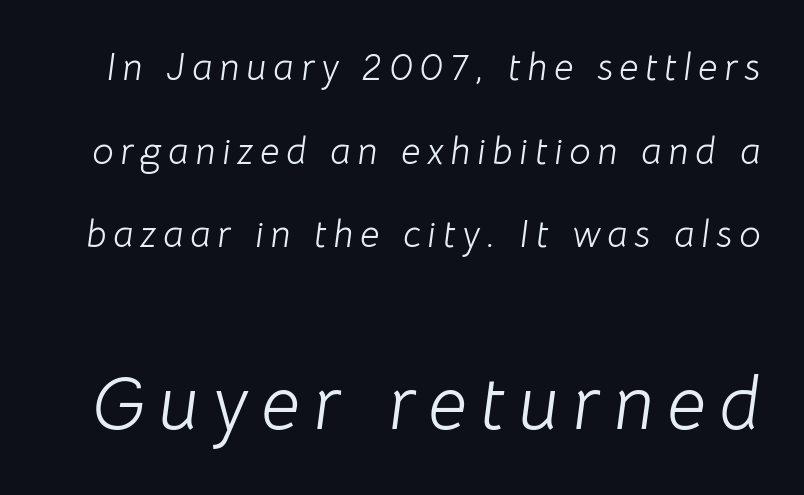
The image shows 76 px light type, italic (leaning right); set loose line spacing (2.2x), not underlined; the second (bottom) block is 2.0x larger; low stroke contrast and a medium x-height.
